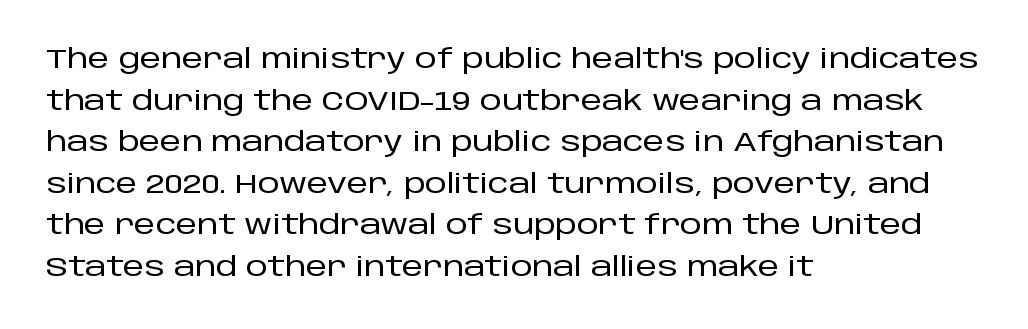
The image shows 27 px text type, upright; set left-aligned, normal line spacing (1.54x), normal letter spacing, not underlined.
